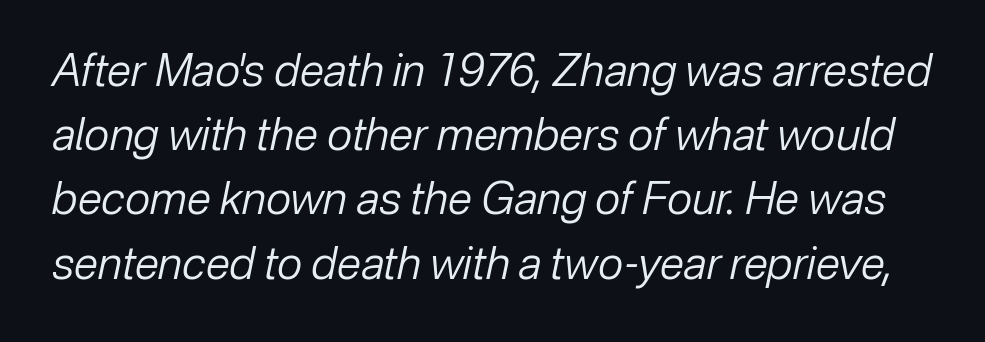
Q: Is the text bold? A: No.
Q: Is the text italic (slanted)? A: Yes, it leans right by about 12 degrees.
Q: Is the text underlined? A: No.
Q: Is the spacing between letters normal or unusually wide? A: Normal.
Q: Is the spacing between lines tight, normal or loose? A: Normal.
Q: Width (condensed, normal, or wide)? A: Normal.
Q: Stroke contrast? A: Low.
Q: x-height? A: Medium.
Q: Monospaced? A: No.
